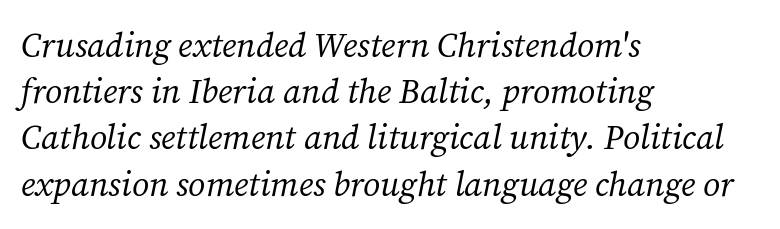
The rendering applies a slant to the glyphs. Is the stroke heavy? The answer is a plain regular-or-lighter. Rows of type keep a routine distance in the vertical direction. Think of a printed novel: that variable character pitch is what you see here.
